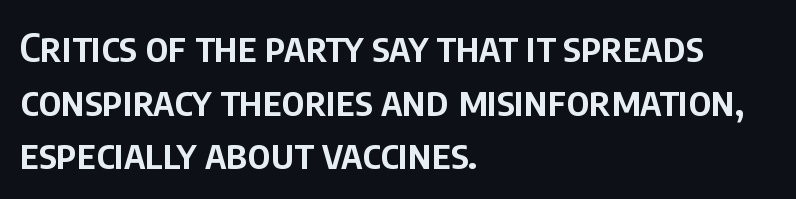
Q: Is the text bold? A: Semi-bold.
Q: Is the text italic (slanted)? A: No, it is upright.
Q: Is the typeface a serif or a sans-serif typeface? A: Sans-serif.
Q: Is the text underlined? A: No.
Q: How is the paragraph aligned? A: Left-aligned.
Q: Is the spacing between letters normal or unusually wide? A: Normal.
Q: Is the spacing between lines tight, normal or loose? A: Normal.
Q: Width (condensed, normal, or wide)? A: Condensed.
Q: Stroke contrast? A: Low.
Q: x-height? A: Large.
Q: Monospaced? A: No.
